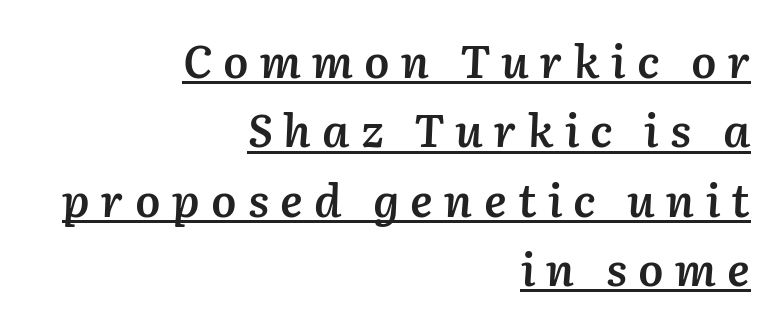
Caption: lettering with a line underneath. In terms of posture, this sample is oblique. Baseline-to-baseline distance is the conventional proportion of letter height. The passage shown is typed in a proportional face where columns would drift. Each word looks stretched out because of the extra space between its letters. The rendering uses a semibold face; strokes are thickened but not to full bold.
